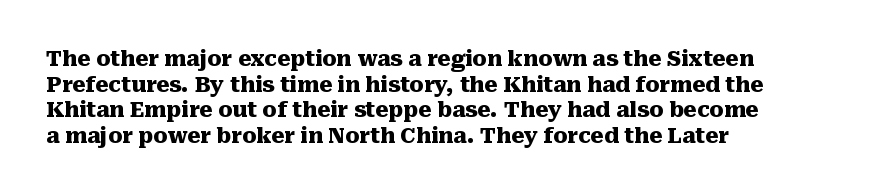
Q: Is the text bold? A: Yes.
Q: Is the text italic (slanted)? A: No, it is upright.
Q: Is the text underlined? A: No.
Q: How is the paragraph aligned? A: Left-aligned.
Q: Is the spacing between letters normal or unusually wide? A: Normal.
